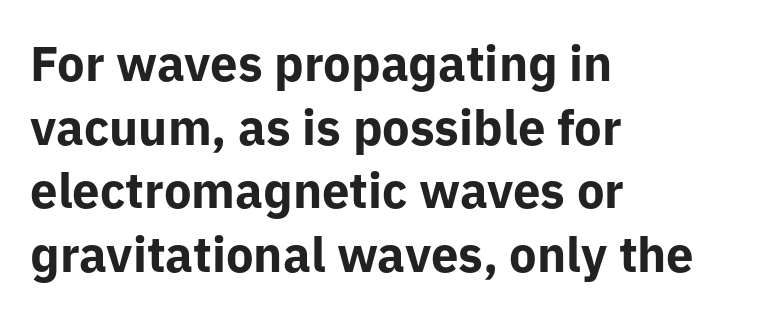
{"serif": "no", "italic": "no", "bold": "yes", "weight": "bold", "width": "normal", "stroke_contrast": "low", "x_height": "medium", "monospaced": "no", "underline": "no", "align": "left", "line_spacing": "normal", "line_spacing_ratio": 1.3, "letter_spacing": "normal", "letter_spacing_em": 0.0, "glyph_px": 49}
